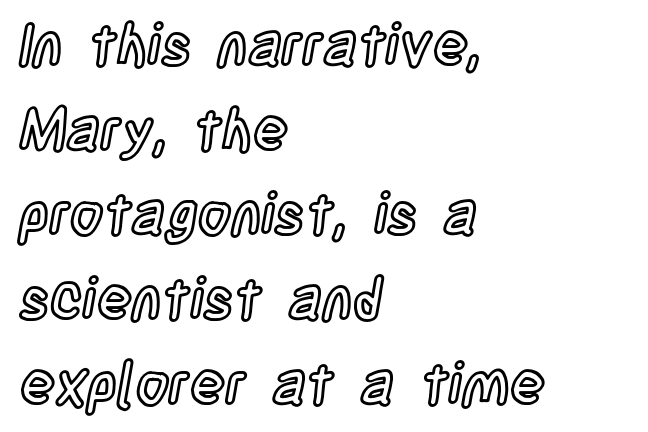
The image shows 58 px condensed type; set left-aligned, normal line spacing (1.46x), normal letter spacing, not underlined; a large x-height.
